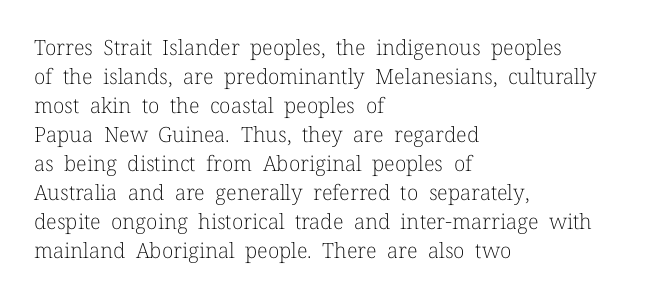
Letters rest on an invisible, unmarked baseline. Heaviness? Minimal to ordinary, like unemphasized prose. The rendering anchors every line to the left-hand side. The line-height multiplier appears to be the usual default.
